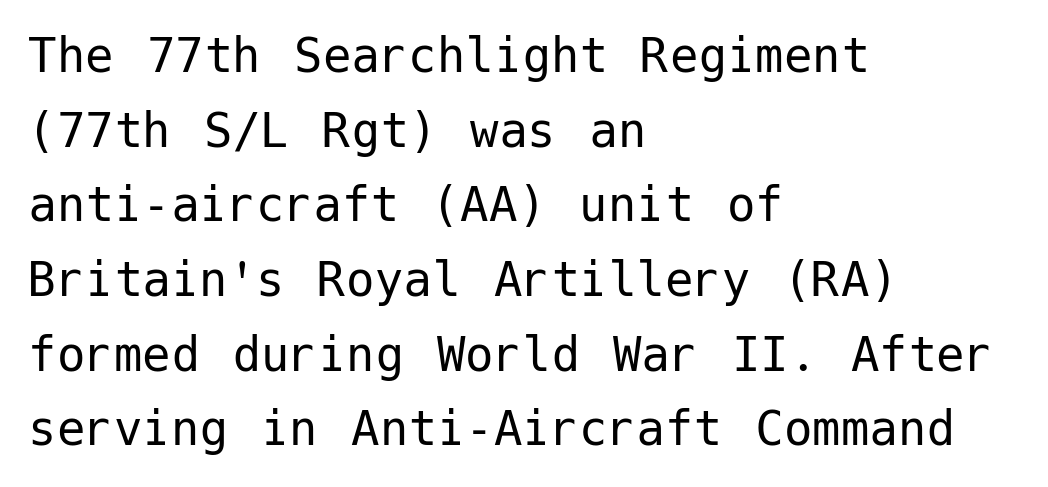
The image shows 57 px regular-weight sans-serif type, upright; set left-aligned, normal line spacing (1.31x), normal letter spacing, not underlined; low stroke contrast and a medium x-height.
